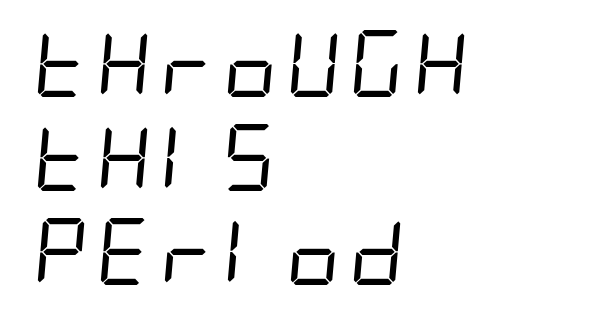
Q: Is the text bold? A: No.
Q: Is the typeface a serif or a sans-serif typeface? A: Sans-serif.
Q: Is the text underlined? A: No.
Q: How is the paragraph aligned? A: Left-aligned.
Q: Is the spacing between letters normal or unusually wide? A: Normal.
Q: Is the spacing between lines tight, normal or loose? A: Normal.
Q: Width (condensed, normal, or wide)? A: Condensed.
Q: Stroke contrast? A: Low.
Q: x-height? A: Large.
